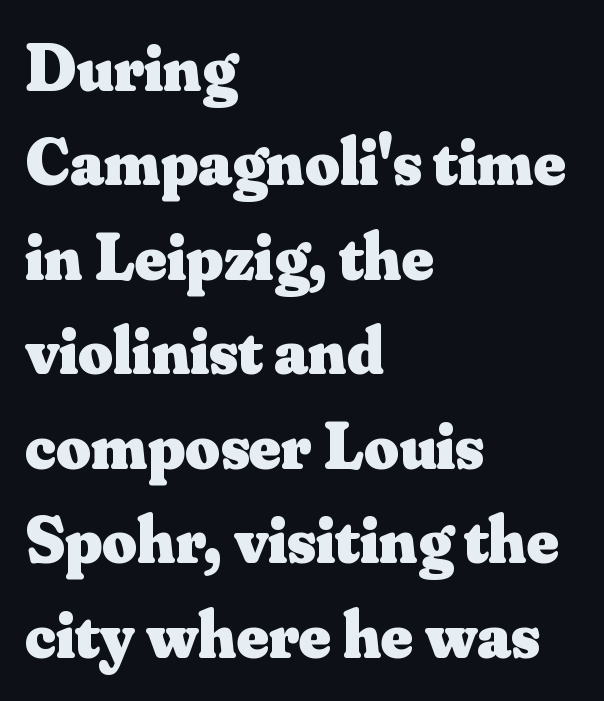
The image shows 67 px heavy serif type, upright; set left-aligned, normal line spacing (1.41x), normal letter spacing, not underlined; medium stroke contrast and a small x-height.
